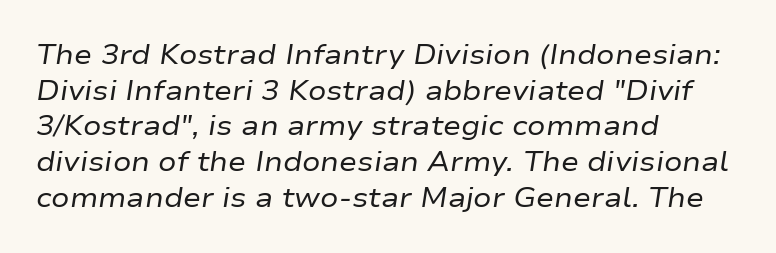
Think standard paragraph weight, or any step lighter than that. Decoration check: the copy has no underline. One glance says typical: line gaps are just what's usual. A typesetter would call this zero additional tracking. Quick note: italic. Which margin do the lines hug? The left one — the right edge is uneven.
